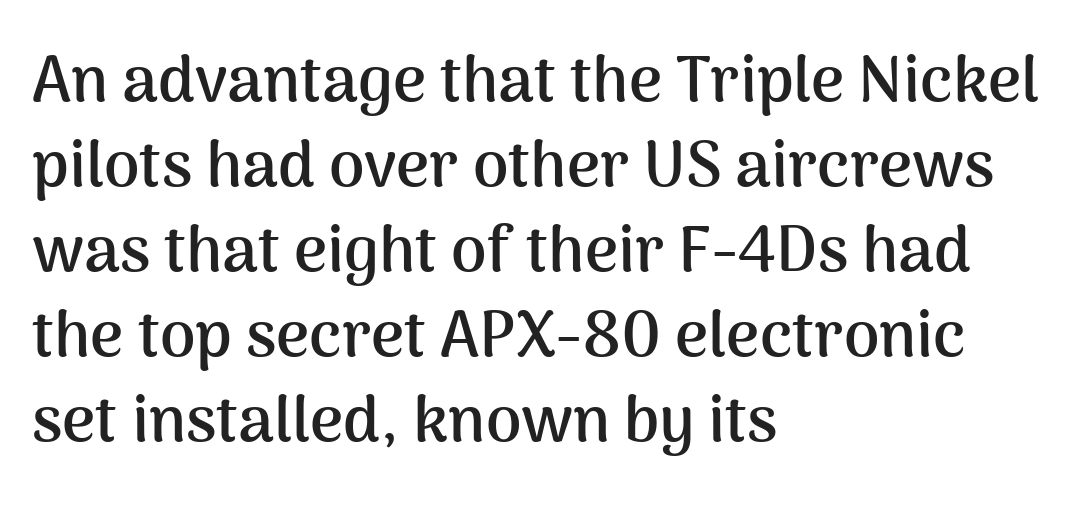
The image shows 64 px semibold sans-serif type, upright; set left-aligned, normal line spacing (1.33x), normal letter spacing, not underlined; medium stroke contrast and a medium x-height.
